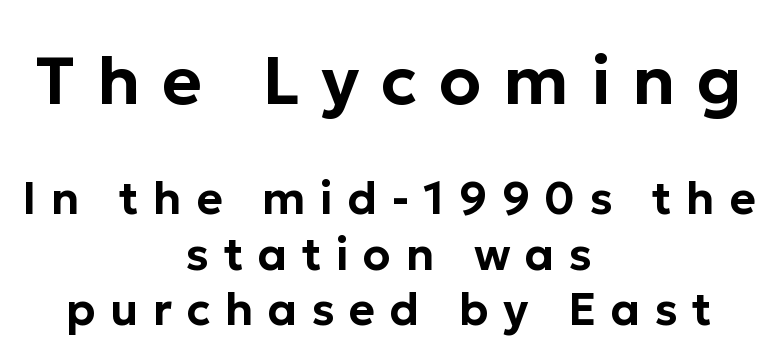
The image shows 68 px sans-serif type, upright; set centered, line spacing 1.24x, unusually wide letter spacing (+0.32 em), not underlined; the first (top) block is 1.51x larger; low stroke contrast and a medium x-height.
